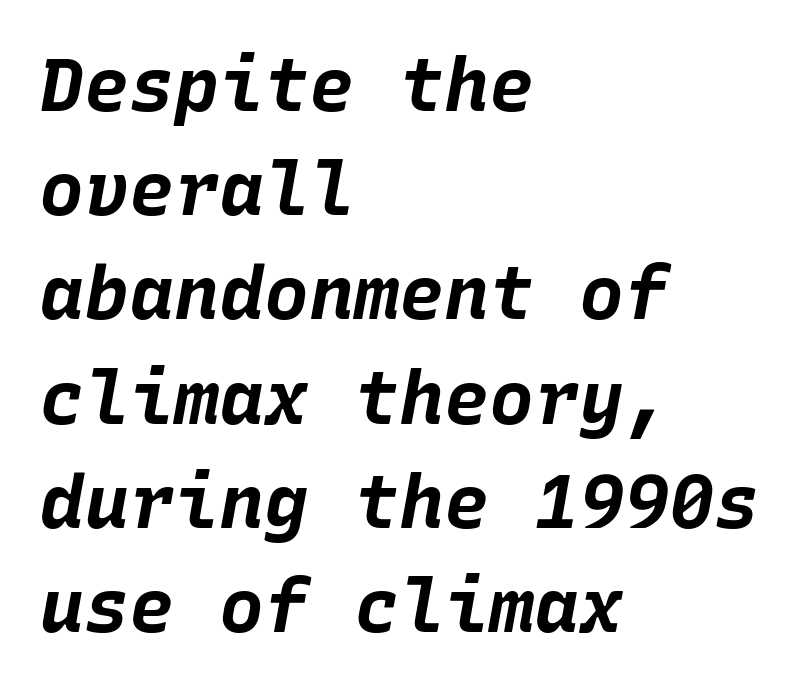
The image shows 75 px bold type, italic (leaning right), monospaced; set left-aligned, normal line spacing (1.39x), normal letter spacing, not underlined; low stroke contrast and a large x-height.
